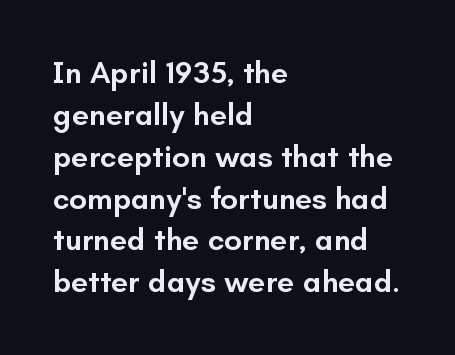
{"serif": "no", "italic": "no", "bold": "semi", "weight": "semibold", "width": "normal", "stroke_contrast": "low", "x_height": "small", "monospaced": "no", "underline": "no", "align": "left", "line_spacing": "normal", "line_spacing_ratio": 1.35, "letter_spacing": "normal", "letter_spacing_em": 0.0, "glyph_px": 31}
